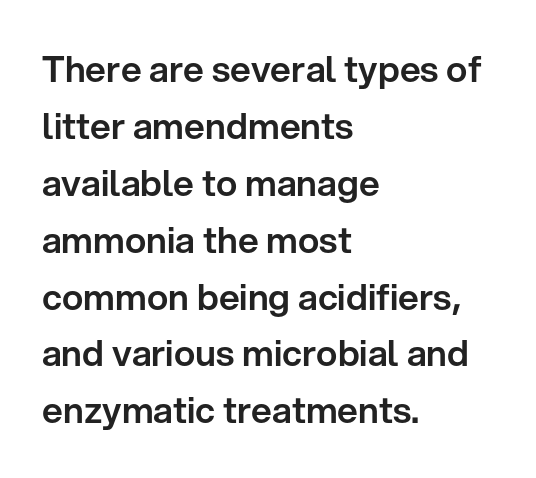
{"serif": "no", "italic": "no", "width": "normal", "stroke_contrast": "low", "x_height": "medium", "monospaced": "no", "underline": "no", "align": "left", "line_spacing": "normal", "line_spacing_ratio": 1.58, "letter_spacing": "normal", "letter_spacing_em": 0.0, "glyph_px": 36}
